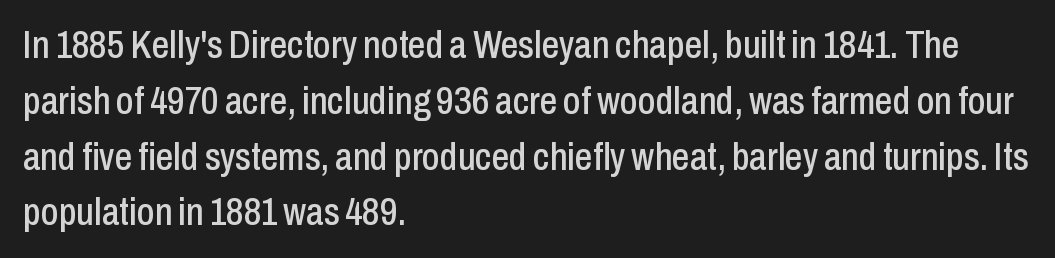
The image shows 39 px condensed sans-serif type, upright; set left-aligned, normal line spacing (1.43x), normal letter spacing, not underlined; low stroke contrast and a medium x-height.
